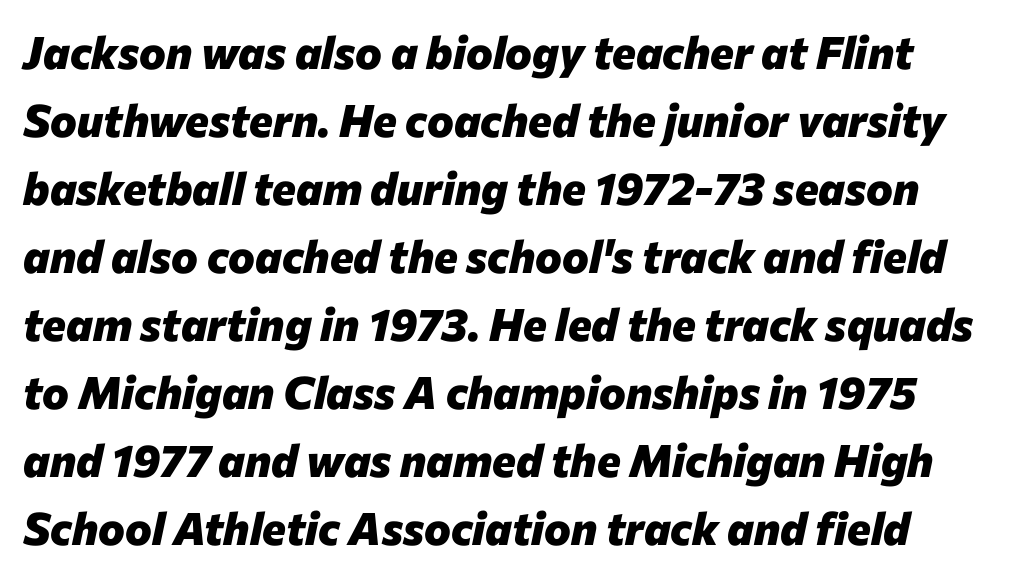
Q: Is the text bold? A: Yes.
Q: Is the text italic (slanted)? A: Yes, it leans right by about 12 degrees.
Q: Is the text underlined? A: No.
Q: Is the spacing between letters normal or unusually wide? A: Normal.
Q: Is the spacing between lines tight, normal or loose? A: Normal.
Q: Width (condensed, normal, or wide)? A: Normal.
Q: Stroke contrast? A: Low.
Q: x-height? A: Medium.
Q: Monospaced? A: No.
